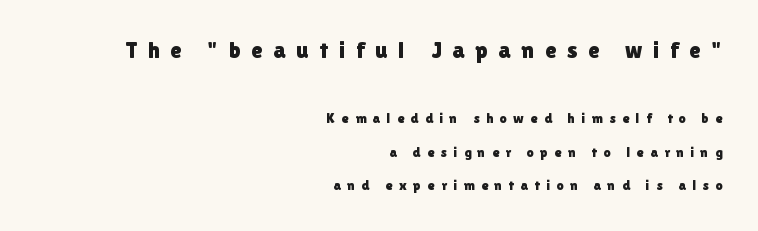
Q: Is the text italic (slanted)? A: No, it is upright.
Q: Is the text underlined? A: No.
Q: How is the paragraph aligned? A: Right-aligned.
Q: Is the spacing between letters normal or unusually wide? A: Unusually wide.
Q: Is the spacing between lines tight, normal or loose? A: Loose.
Q: Which block of text is set in a larger size, the first (top) or the second (bottom)? A: The first (top) one.
